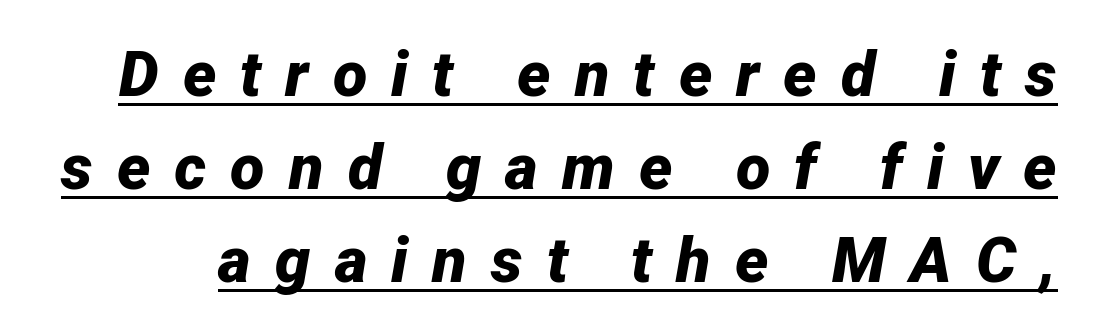
The image shows 63 px bold type, italic (leaning right); set normal line spacing (1.48x), unusually wide letter spacing (+0.38 em), underlined; low stroke contrast and a medium x-height.
